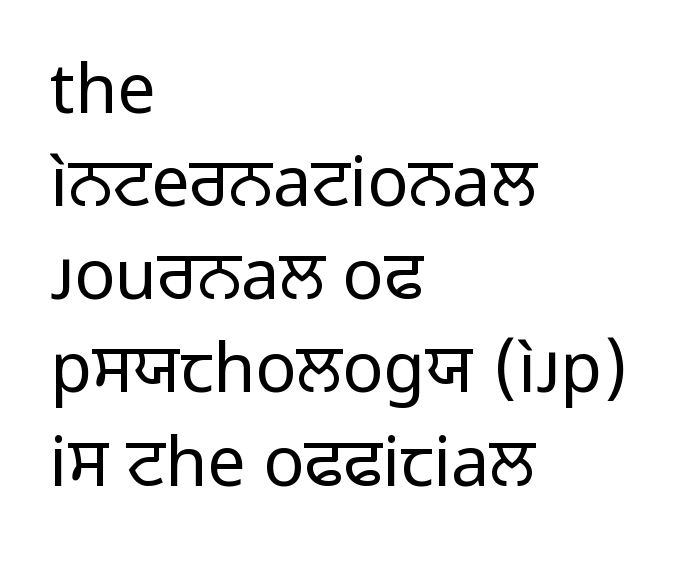
Q: Is the text bold? A: No.
Q: Is the text italic (slanted)? A: No, it is upright.
Q: Is the typeface a serif or a sans-serif typeface? A: Sans-serif.
Q: Is the text underlined? A: No.
Q: How is the paragraph aligned? A: Left-aligned.
Q: Is the spacing between letters normal or unusually wide? A: Normal.
Q: Is the spacing between lines tight, normal or loose? A: Normal.
Q: Width (condensed, normal, or wide)? A: Normal.
Q: Stroke contrast? A: Low.
Q: x-height? A: Medium.
Q: Monospaced? A: No.
